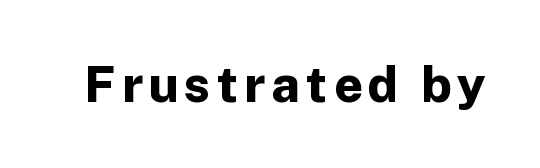
As a designer I'd log this as weight 700, bold. Proportional: the letters do not fall into vertical columns. Stroke terminals: plain, sans-serif. The typography opts for an upright posture over an oblique one.
